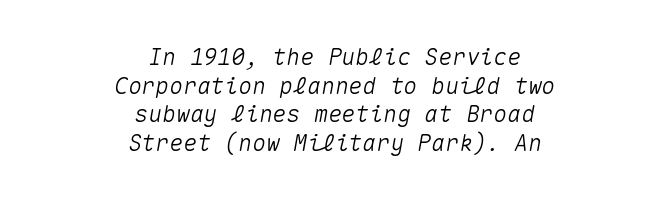
Q: Is the text italic (slanted)? A: Yes, it leans right by about 10 degrees.
Q: Is the text underlined? A: No.
Q: How is the paragraph aligned? A: Centered.
Q: Is the spacing between letters normal or unusually wide? A: Normal.
Q: Is the spacing between lines tight, normal or loose? A: Normal.
